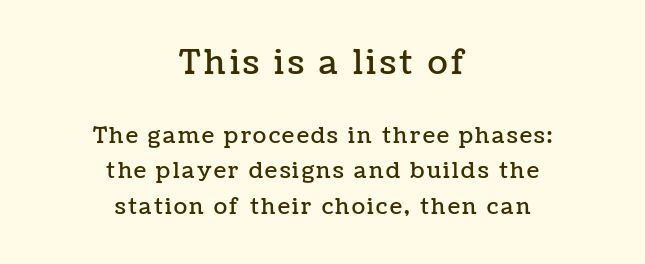
{"italic": "no", "width": "normal", "stroke_contrast": "low", "x_height": "medium", "monospaced": "no", "underline": "no", "align": "center", "line_spacing": "normal", "line_spacing_ratio": 1.62, "larger_block": "first", "size_ratio": 1.5, "glyph_px": 33}
